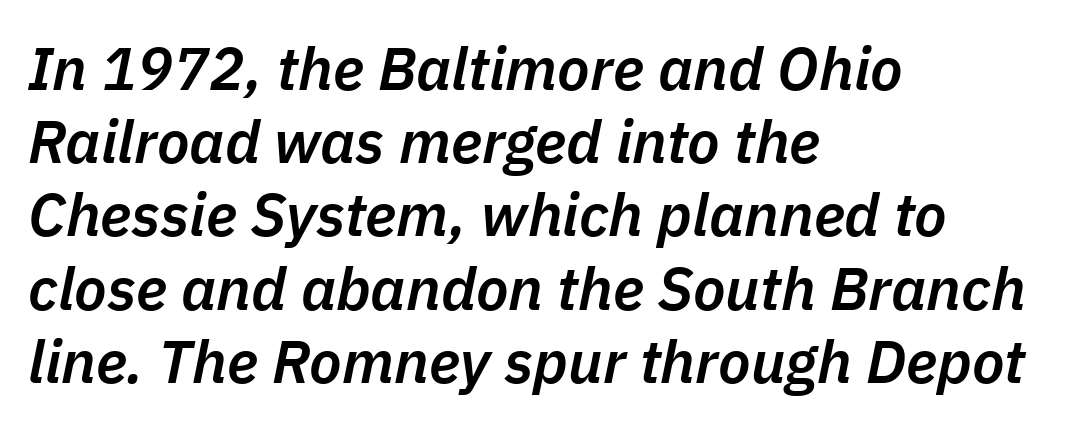
The image shows 60 px semibold type, italic (leaning right); set left-aligned, line spacing 1.22x, normal letter spacing, not underlined; low stroke contrast and a medium x-height.
